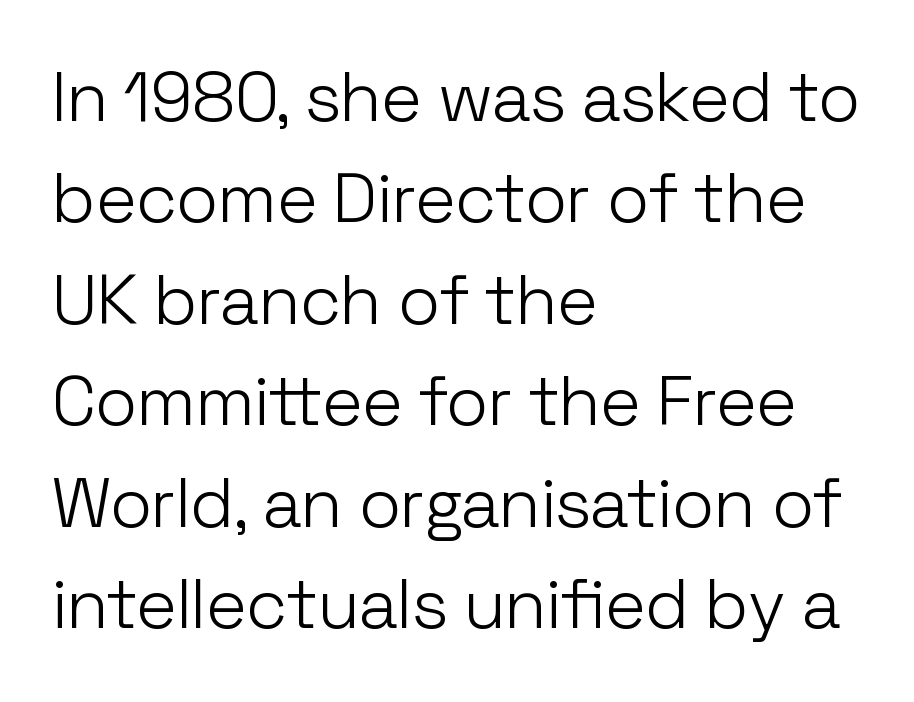
Q: Is the text bold? A: No.
Q: Is the text italic (slanted)? A: No, it is upright.
Q: Is the typeface a serif or a sans-serif typeface? A: Sans-serif.
Q: Is the text underlined? A: No.
Q: How is the paragraph aligned? A: Left-aligned.
Q: Is the spacing between letters normal or unusually wide? A: Normal.
Q: Is the spacing between lines tight, normal or loose? A: Normal.
Q: Width (condensed, normal, or wide)? A: Normal.
Q: Stroke contrast? A: Low.
Q: x-height? A: Medium.
Q: Monospaced? A: No.
